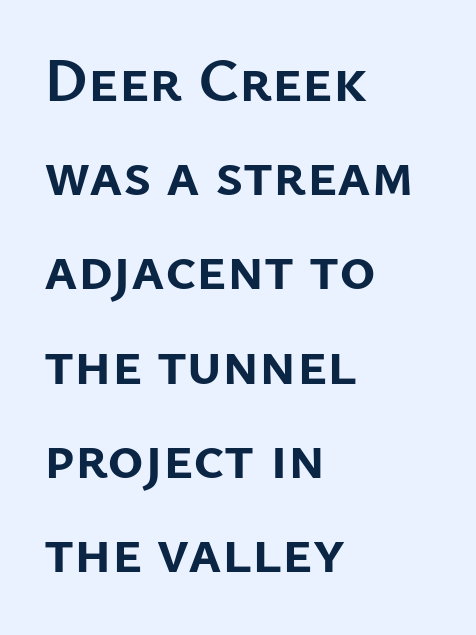
{"serif": "no", "italic": "no", "bold": "yes", "weight": "semibold", "width": "normal", "stroke_contrast": "low", "x_height": "medium", "monospaced": "no", "underline": "no", "align": "left", "line_spacing": "normal", "line_spacing_ratio": 1.52, "letter_spacing": "normal", "letter_spacing_em": 0.0, "glyph_px": 62}
